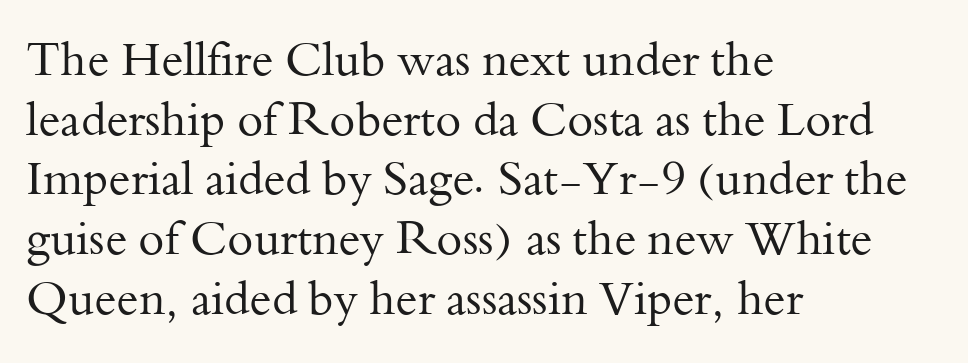
{"serif": "yes", "italic": "no", "bold": "no", "weight": "regular", "width": "normal", "stroke_contrast": "medium", "x_height": "small", "monospaced": "no", "underline": "no", "align": "left", "line_spacing": "normal", "line_spacing_ratio": 1.27, "letter_spacing": "normal", "letter_spacing_em": 0.0, "glyph_px": 47}
